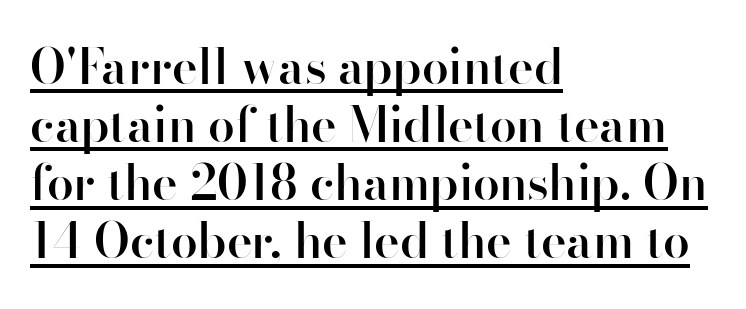
{"serif": "no", "italic": "no", "bold": "semi", "weight": "semibold", "width": "normal", "stroke_contrast": "high", "x_height": "small", "monospaced": "no", "underline": "yes", "align": "left", "line_spacing_ratio": 1.21, "letter_spacing": "normal", "letter_spacing_em": 0.0, "glyph_px": 48}
